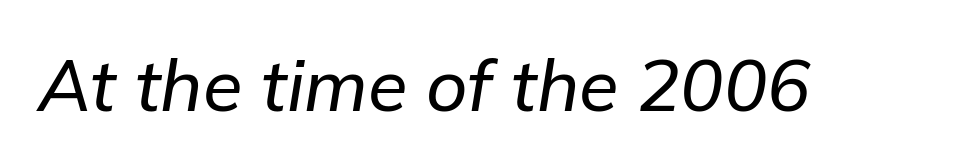
The line texture is even and compact thanks to regular tracking. Do the characters align in a grid? No, the font is proportional. The space directly below the letters is spotless. The glyphs look as if they've been sheared to an angle.
